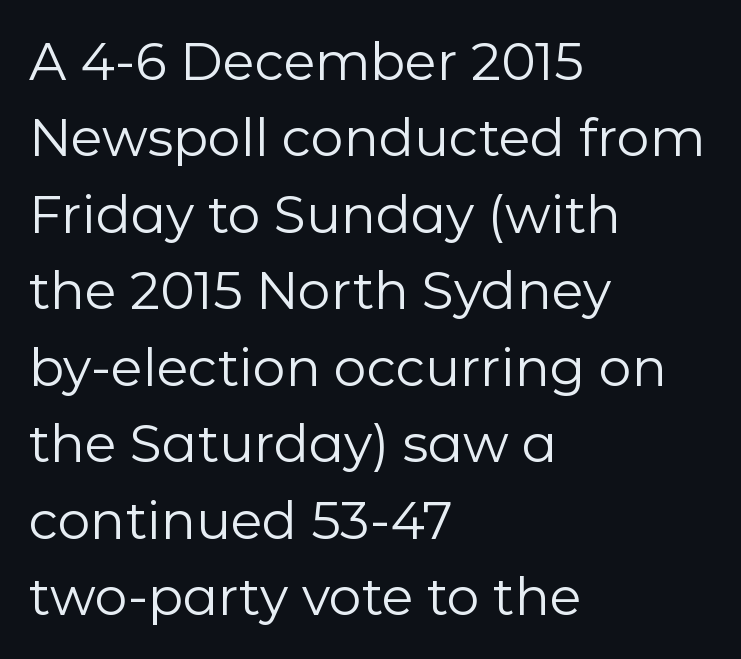
Q: Is the text bold? A: No.
Q: Is the text italic (slanted)? A: No, it is upright.
Q: Is the typeface a serif or a sans-serif typeface? A: Sans-serif.
Q: Is the text underlined? A: No.
Q: How is the paragraph aligned? A: Left-aligned.
Q: Is the spacing between letters normal or unusually wide? A: Normal.
Q: Is the spacing between lines tight, normal or loose? A: Normal.
Q: Width (condensed, normal, or wide)? A: Normal.
Q: Stroke contrast? A: Low.
Q: x-height? A: Medium.
Q: Monospaced? A: No.
